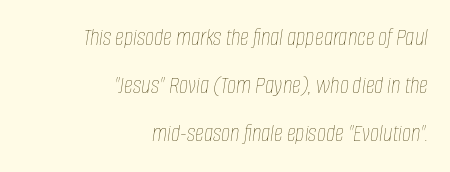
{"italic": "yes", "lean": "right", "slant_degrees": 8, "bold": "no", "underline": "no", "align": "right", "line_spacing": "loose", "line_spacing_ratio": 1.93, "letter_spacing": "normal", "letter_spacing_em": 0.0, "glyph_px": 25}
